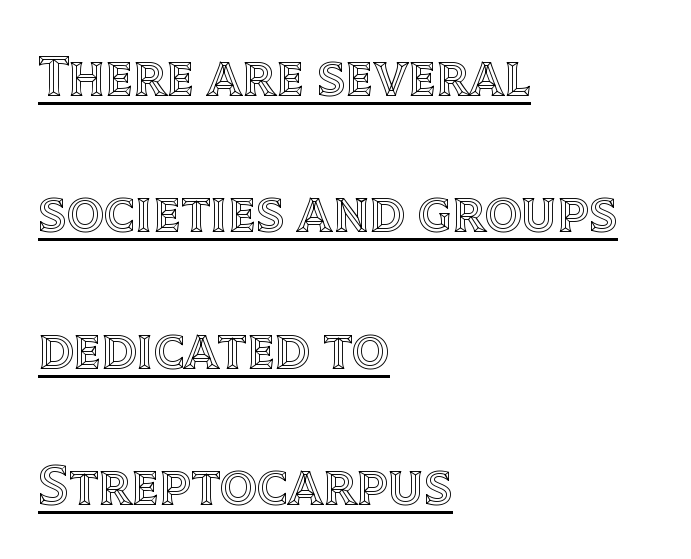
{"italic": "no", "width": "normal", "x_height": "large", "monospaced": "no", "underline": "yes", "align": "left", "line_spacing": "loose", "line_spacing_ratio": 2.35, "letter_spacing": "normal", "letter_spacing_em": 0.0, "glyph_px": 58}
